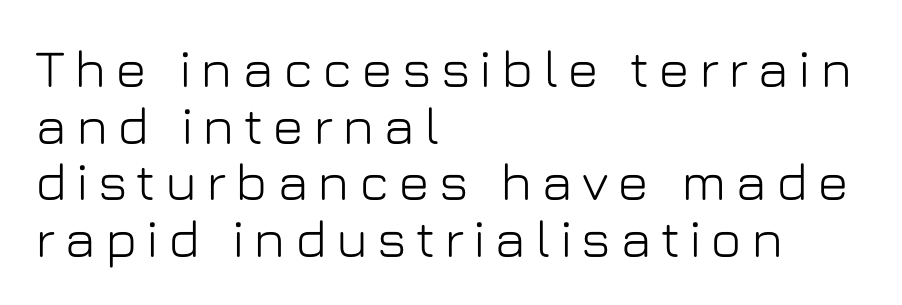
The face used here is proportionally spaced, like ordinary book or web type. Whoever set this chose condensed vertical rhythm over breathing room. Italic? Not at all — the glyphs are vertical. Check where the strokes stop: nothing finishes them off — pure sans.
